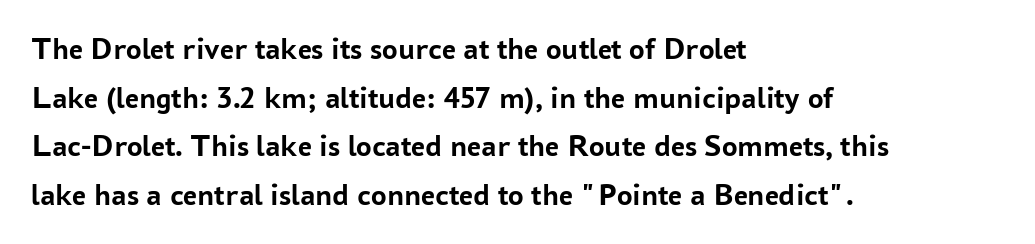
{"serif": "no", "italic": "no", "bold": "yes", "weight": "semibold", "width": "normal", "stroke_contrast": "low", "x_height": "medium", "monospaced": "no", "underline": "no", "align": "left", "line_spacing": "normal", "line_spacing_ratio": 1.57, "letter_spacing": "normal", "letter_spacing_em": 0.0, "glyph_px": 31}
